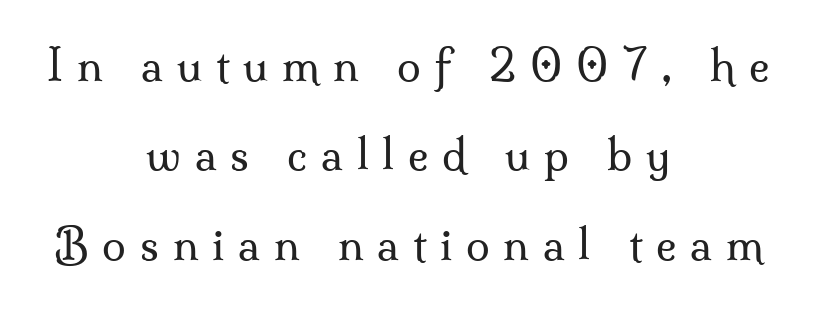
Q: Is the text bold? A: No.
Q: Is the text italic (slanted)? A: No, it is upright.
Q: Is the typeface a serif or a sans-serif typeface? A: Serif.
Q: Is the text underlined? A: No.
Q: How is the paragraph aligned? A: Centered.
Q: Is the spacing between letters normal or unusually wide? A: Unusually wide.
Q: Is the spacing between lines tight, normal or loose? A: Loose.
Q: Width (condensed, normal, or wide)? A: Normal.
Q: Stroke contrast? A: Medium.
Q: x-height? A: Small.
Q: Monospaced? A: No.
